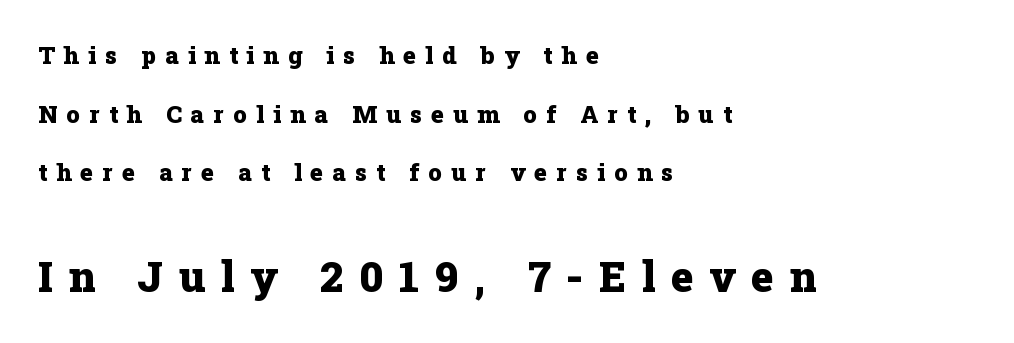
{"serif": "yes", "italic": "no", "bold": "yes", "weight": "heavy", "width": "normal", "stroke_contrast": "low", "x_height": "medium", "monospaced": "no", "underline": "no", "align": "left", "line_spacing": "loose", "line_spacing_ratio": 2.44, "letter_spacing": "wide", "letter_spacing_em": 0.38, "larger_block": "second", "size_ratio": 1.75, "glyph_px": 42}
